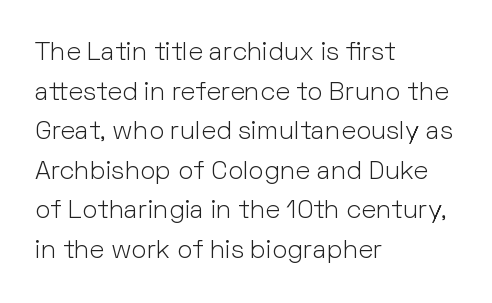
The image shows 26 px text type, upright; set left-aligned, normal line spacing (1.52x), normal letter spacing, not underlined.
